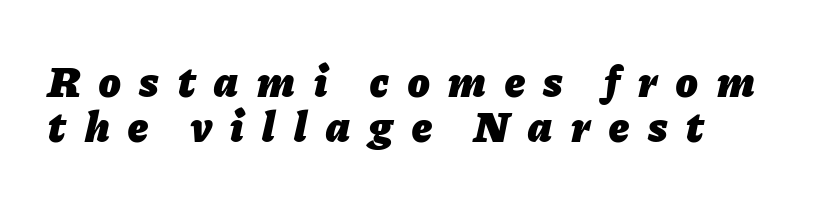
{"italic": "yes", "lean": "right", "slant_degrees": 11, "bold": "yes", "weight": "heavy", "width": "normal", "stroke_contrast": "low", "x_height": "medium", "monospaced": "no", "underline": "no", "line_spacing": "tight", "line_spacing_ratio": 1.02, "letter_spacing": "wide", "letter_spacing_em": 0.43, "glyph_px": 44}
